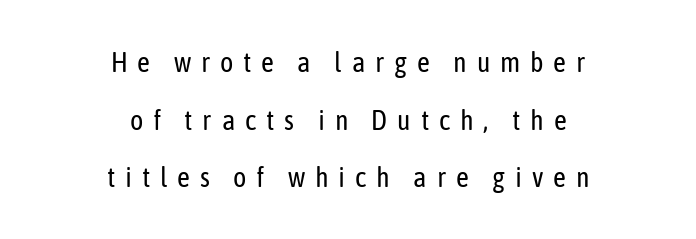
This sample has the flowing, uneven cadence of proportional lettering. If you drew a line through each stem, it would be perfectly vertical. Compared with a flush-left layout, this one balances lines on the center instead. Words appear elongated and porous because spacing is wide. Does the type have serifs? No, each stem ends abruptly.
